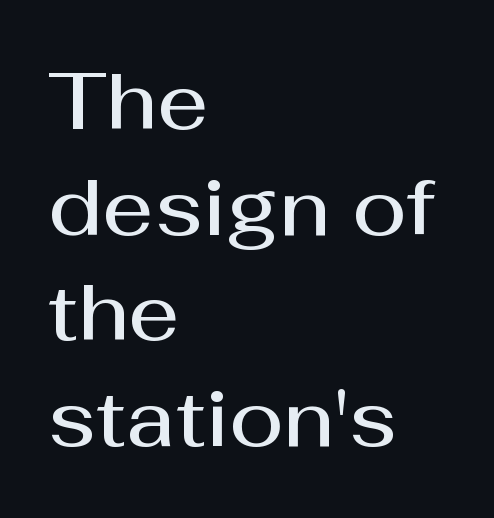
Q: Is the text bold? A: Semi-bold.
Q: Is the text italic (slanted)? A: No, it is upright.
Q: Is the typeface a serif or a sans-serif typeface? A: Sans-serif.
Q: Is the text underlined? A: No.
Q: How is the paragraph aligned? A: Left-aligned.
Q: Is the spacing between letters normal or unusually wide? A: Normal.
Q: Is the spacing between lines tight, normal or loose? A: Normal.
Q: Width (condensed, normal, or wide)? A: Normal.
Q: Stroke contrast? A: Medium.
Q: x-height? A: Medium.
Q: Monospaced? A: No.
